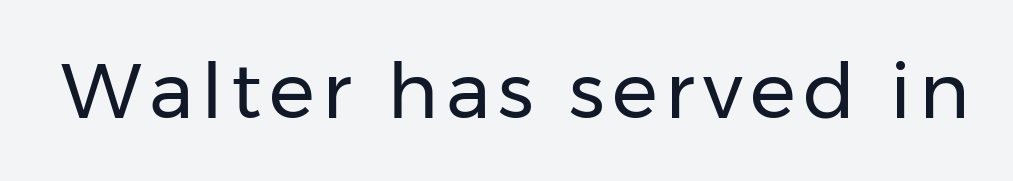
Heaviness? Minimal to ordinary, like unemphasized prose. A typesetter would call this proportional, since set widths differ per character. Has an underline been added? It has not. You can tell from the bare stems that sans-serif type was used. The font's upright variant was chosen for this text.
